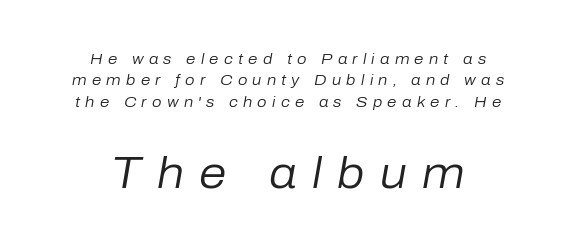
The image shows 44 px regular-weight type, italic (leaning right); set centered, normal line spacing (1.42x), unusually wide letter spacing (+0.35 em), not underlined; the second (bottom) block is 2.93x larger; low stroke contrast and a medium x-height.
